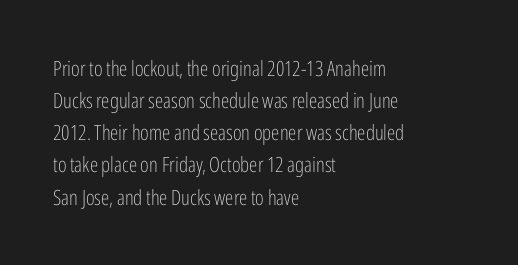
Is the block centered? No — it sits flush against the left margin. Honestly, the row spacing looks completely unremarkable. Check under the words: just untouched page. Ascenders rise straight up at ninety degrees. Nobody touched the tracking dial on this one.
